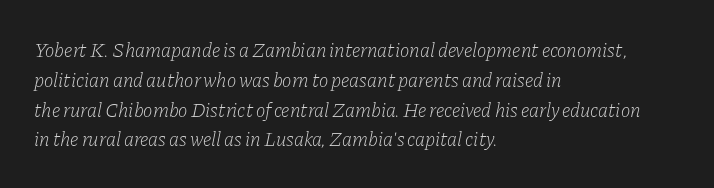
Q: Is the text bold? A: No.
Q: Is the text italic (slanted)? A: Yes, it leans right by about 11 degrees.
Q: Is the text underlined? A: No.
Q: How is the paragraph aligned? A: Left-aligned.
Q: Is the spacing between letters normal or unusually wide? A: Normal.
Q: Is the spacing between lines tight, normal or loose? A: Normal.
